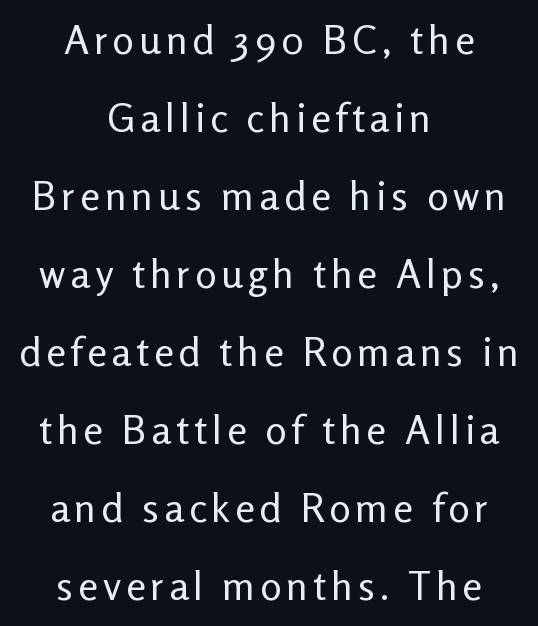
The font family rendered here belongs to the sans-serif group. The glyphs are unaccompanied by any horizontal stroke below them. The lines are quadded center. The block of text is sparse from top to bottom, with ample space between rows. Spacing verdict: proportional, widths tailored to each character. Summary of weight: not heavy and not bold.
